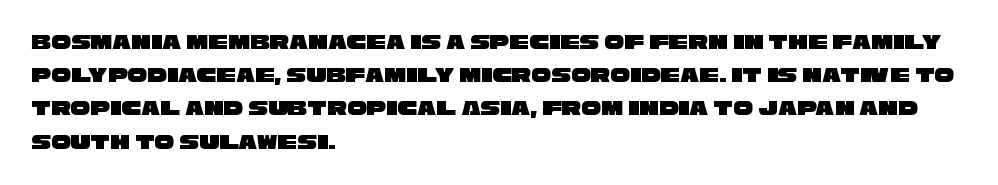
{"underline": "no", "align": "left", "line_spacing": "normal", "line_spacing_ratio": 1.51, "letter_spacing": "normal", "letter_spacing_em": 0.0, "glyph_px": 22}
